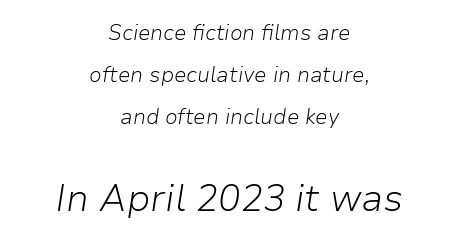
Q: Is the text bold? A: No.
Q: Is the text italic (slanted)? A: Yes, it leans right by about 9 degrees.
Q: Is the text underlined? A: No.
Q: How is the paragraph aligned? A: Centered.
Q: Is the spacing between letters normal or unusually wide? A: Normal.
Q: Is the spacing between lines tight, normal or loose? A: Loose.
Q: Which block of text is set in a larger size, the first (top) or the second (bottom)? A: The second (bottom) one.
Q: Width (condensed, normal, or wide)? A: Normal.
Q: Stroke contrast? A: Low.
Q: x-height? A: Medium.
Q: Monospaced? A: No.
